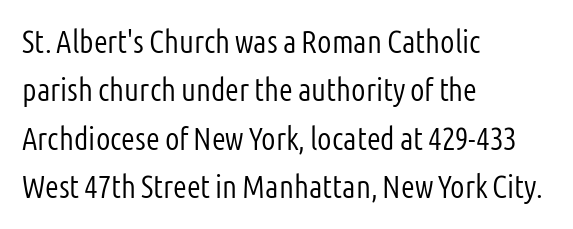
The image shows 32 px light, condensed sans-serif type, upright; set left-aligned, normal line spacing (1.51x), normal letter spacing, not underlined; low stroke contrast and a medium x-height.
